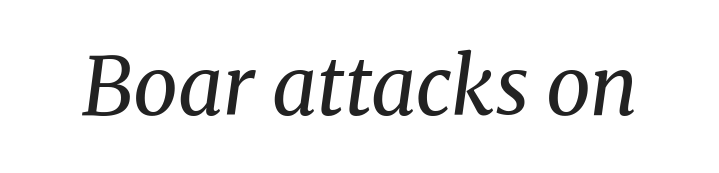
Q: Is the text bold? A: No.
Q: Is the text italic (slanted)? A: Yes, it leans right by about 8 degrees.
Q: Is the typeface a serif or a sans-serif typeface? A: Serif.
Q: Is the text underlined? A: No.
Q: Is the spacing between letters normal or unusually wide? A: Normal.
Q: Width (condensed, normal, or wide)? A: Normal.
Q: Stroke contrast? A: Medium.
Q: x-height? A: Medium.
Q: Monospaced? A: No.
